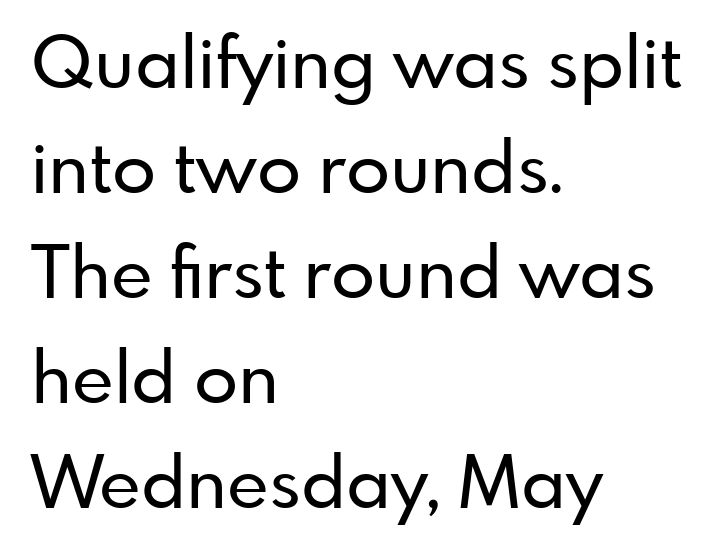
{"serif": "no", "italic": "no", "width": "normal", "stroke_contrast": "low", "x_height": "small", "monospaced": "no", "underline": "no", "align": "left", "line_spacing": "normal", "line_spacing_ratio": 1.46, "letter_spacing": "normal", "letter_spacing_em": 0.0, "glyph_px": 72}
